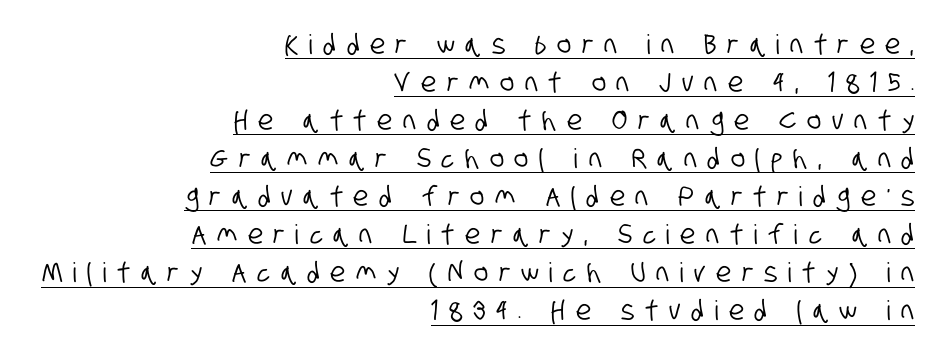
The image shows 27 px text type; set right-aligned, normal line spacing (1.41x), unusually wide letter spacing (+0.4 em), underlined.
